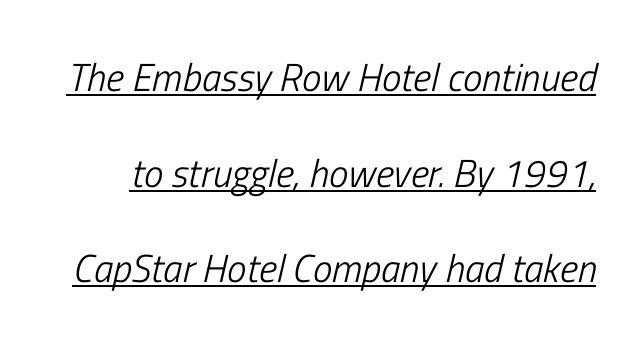
Compared with a typical body face, this is equally light or lighter still. The face used here has a pronounced slope to its letters. Here the designer chose a conventional face with non-uniform glyph widths. Default kerning and tracking; the words read as compact shapes.
